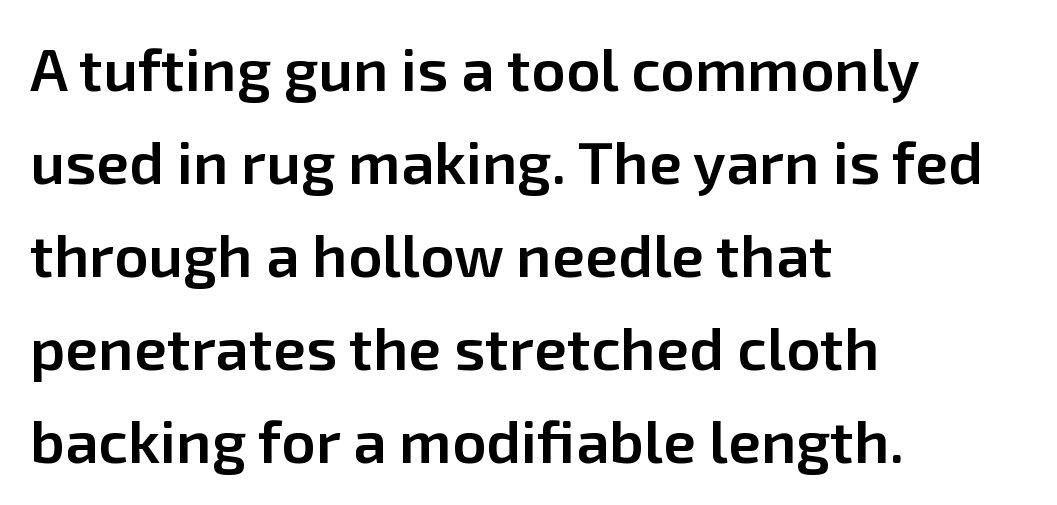
{"serif": "no", "italic": "no", "bold": "semi", "weight": "semibold", "width": "normal", "stroke_contrast": "low", "x_height": "medium", "monospaced": "no", "underline": "no", "align": "left", "line_spacing": "normal", "line_spacing_ratio": 1.55, "letter_spacing": "normal", "letter_spacing_em": 0.0, "glyph_px": 60}
